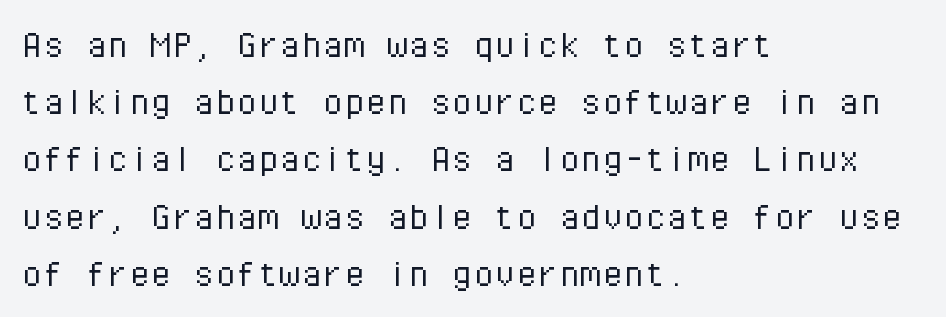
Every row of glyphs begins at an identical x-position on the left. Descenders hang freely into open space. Fixed-width glyphs throughout — classic coding-font behaviour. Line spacing here is normal.
